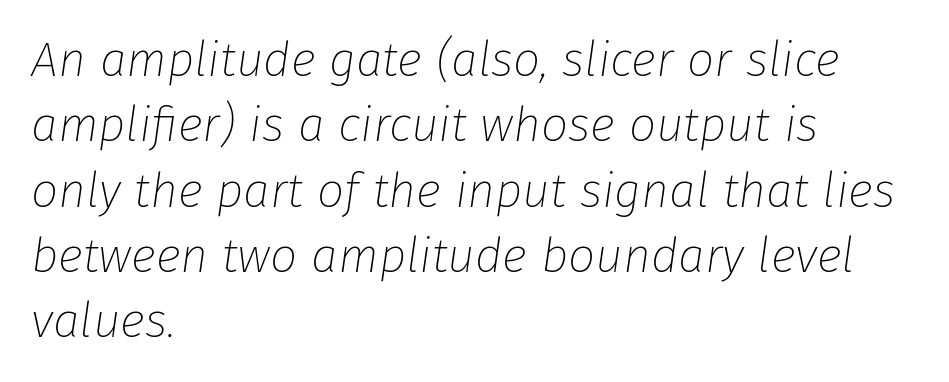
Stems and bowls with no extra thickness — not bold. The words here are not underlined. What stands out about the letter spacing? Nothing — it is the standard amount. Whoever set this chose a conventional vertical rhythm.
